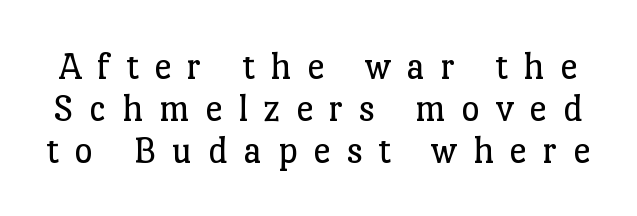
A roman cut, with each character standing at attention. Bold? No — there's no thickening of the strokes. Descenders hang freely into open space. Observe the wide spacing: letters keep a clear distance from each other. Note the varied advance widths — an 'i' is clearly narrower than an 'm'.
